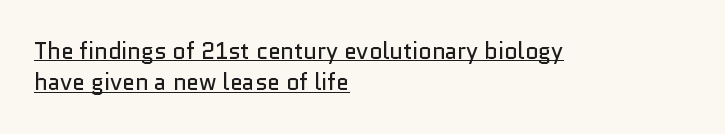
{"italic": "no", "bold": "no", "underline": "yes", "align": "left", "line_spacing": "normal", "line_spacing_ratio": 1.36, "letter_spacing": "normal", "letter_spacing_em": 0.0, "glyph_px": 23}
